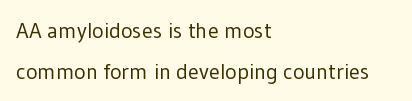
{"italic": "no", "bold": "no", "underline": "no", "align": "left", "line_spacing_ratio": 1.86, "letter_spacing": "normal", "letter_spacing_em": 0.0, "glyph_px": 22}
